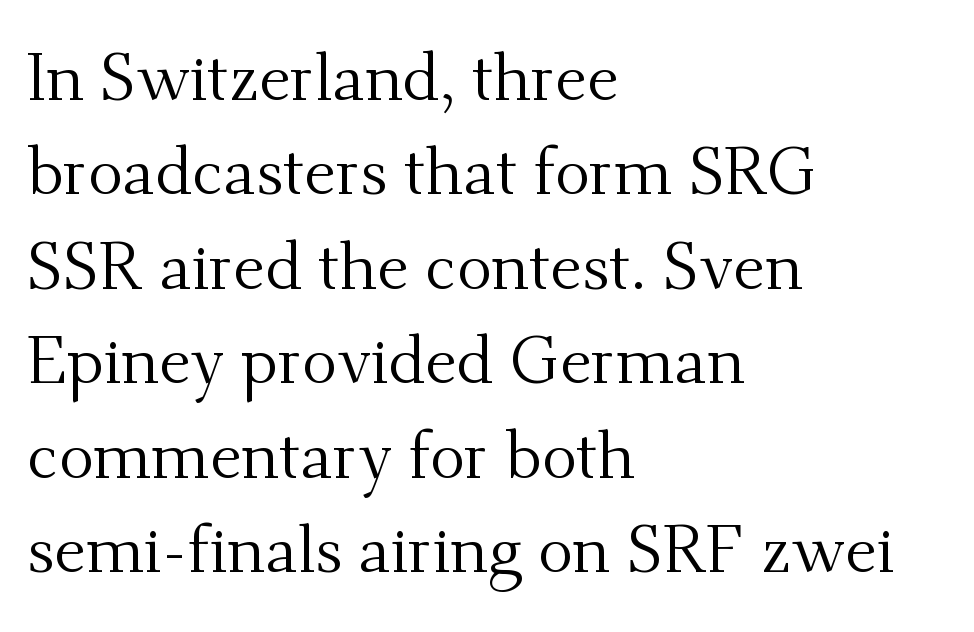
Q: Is the text bold? A: No.
Q: Is the text italic (slanted)? A: No, it is upright.
Q: Is the typeface a serif or a sans-serif typeface? A: Serif.
Q: Is the text underlined? A: No.
Q: How is the paragraph aligned? A: Left-aligned.
Q: Is the spacing between letters normal or unusually wide? A: Normal.
Q: Is the spacing between lines tight, normal or loose? A: Normal.
Q: Width (condensed, normal, or wide)? A: Normal.
Q: Stroke contrast? A: Medium.
Q: x-height? A: Small.
Q: Monospaced? A: No.
